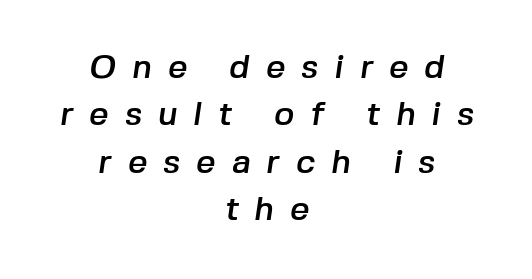
This sample has the flowing, uneven cadence of proportional lettering. Notice how descenders clear the ascenders below comfortably — that's standard leading. A centered setting, common on invitations and titles, is used for this passage. Unmarked baselines from the first word to the last.
